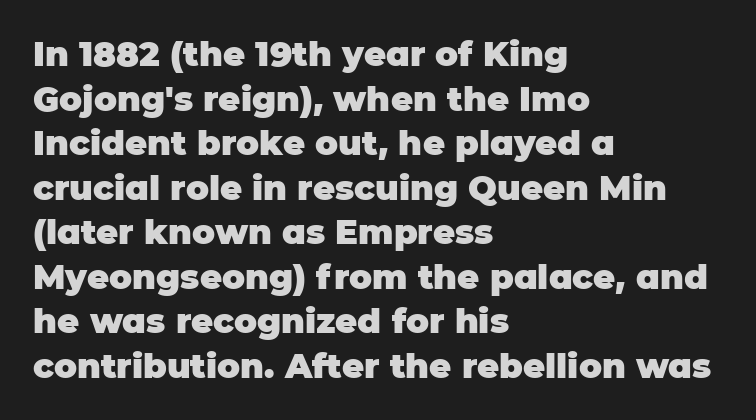
Q: Is the text bold? A: Yes.
Q: Is the text italic (slanted)? A: No, it is upright.
Q: Is the typeface a serif or a sans-serif typeface? A: Sans-serif.
Q: Is the text underlined? A: No.
Q: How is the paragraph aligned? A: Left-aligned.
Q: Is the spacing between letters normal or unusually wide? A: Normal.
Q: Is the spacing between lines tight, normal or loose? A: Normal.
Q: Width (condensed, normal, or wide)? A: Normal.
Q: Stroke contrast? A: Low.
Q: x-height? A: Large.
Q: Monospaced? A: No.
